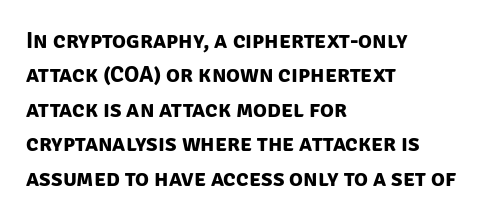
The image shows 23 px bold type; set left-aligned, normal line spacing (1.5x), normal letter spacing, not underlined.
